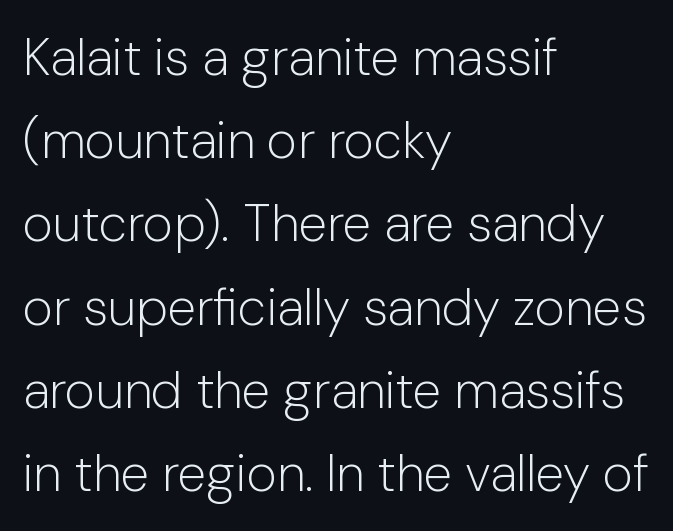
Teacher's note: observe the even left margin — that is flush-left alignment. The leading is moderate, giving the passage an even texture. This sample has the flowing, uneven cadence of proportional lettering. The space directly below the letters is spotless. Letterform terminals end flat and unadorned throughout the passage. Caption: face not bold, strokes unweighted.
